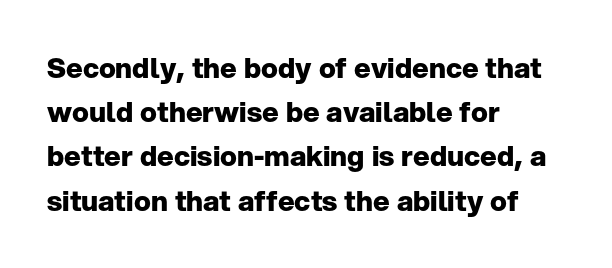
Characters follow at the spacing the type designer built in. Successive baselines arrive at the customary interval. These lines are rendered in a variable-pitch font. A student would call this left alignment; a typographer would say flush left, rag right. Clear beneath every line of the passage. The face used here is a sans, in the tradition of grotesques and geometrics.
